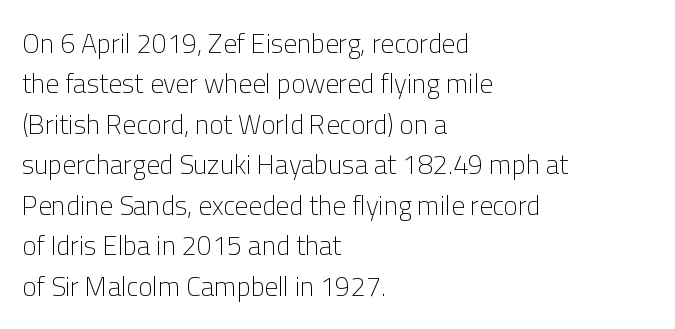
{"italic": "no", "bold": "no", "underline": "no", "align": "left", "line_spacing": "normal", "line_spacing_ratio": 1.5, "letter_spacing": "normal", "letter_spacing_em": 0.0, "glyph_px": 27}
